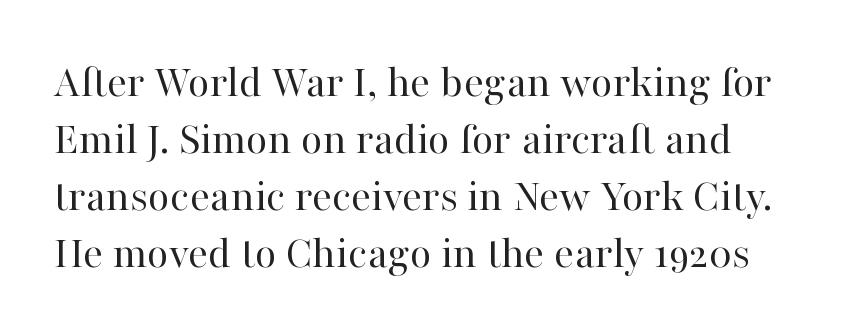
{"serif": "yes", "italic": "no", "bold": "no", "weight": "regular", "width": "normal", "stroke_contrast": "high", "x_height": "medium", "monospaced": "no", "underline": "no", "align": "left", "line_spacing_ratio": 1.21, "letter_spacing": "normal", "letter_spacing_em": 0.0, "glyph_px": 47}
